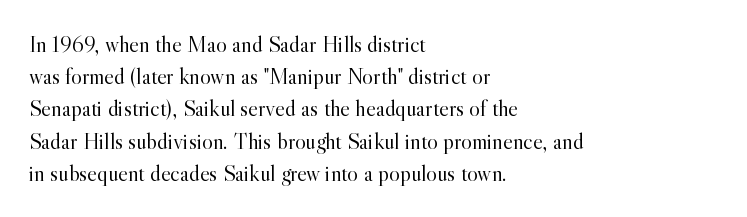
The image shows 23 px text type, upright; set left-aligned, normal line spacing (1.4x), normal letter spacing, not underlined.
